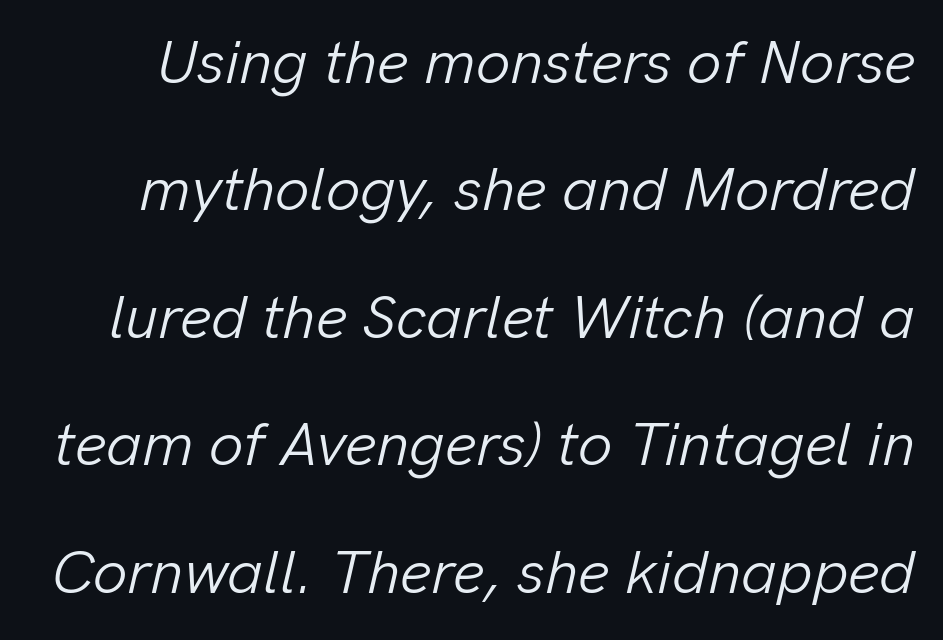
{"italic": "yes", "lean": "right", "slant_degrees": 13, "bold": "no", "weight": "light", "width": "normal", "stroke_contrast": "low", "x_height": "medium", "monospaced": "no", "underline": "no", "line_spacing": "loose", "line_spacing_ratio": 2.09, "letter_spacing": "normal", "letter_spacing_em": 0.0, "glyph_px": 61}
